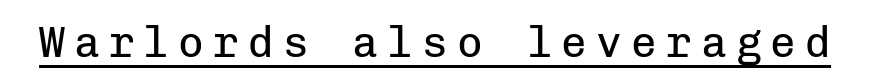
Underlined type. It's the straight-up-and-down kind of type. Tracking here is generous; glyphs stand well apart from one another. Serif or sans? Sans — the stroke terminals are bare. Compared with a typical body face, this is equally light or lighter still.
